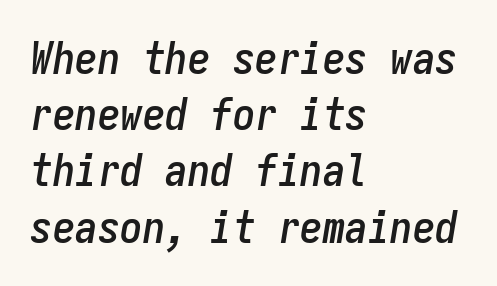
The rendering uses a moderate line-height, typical for paragraphs. Any mark beneath the type? The region is blank. Characters are canted at an angle relative to the baseline's perpendicular. Line starts are locked; line ends wander. A typesetter would call this monospace, since all characters share one set width. Glyph-to-glyph distance matches everyday printed text.
